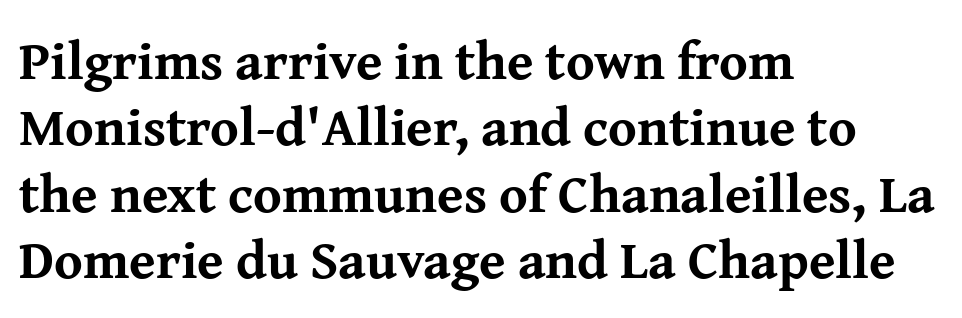
{"serif": "yes", "italic": "no", "bold": "yes", "weight": "bold", "width": "normal", "stroke_contrast": "medium", "x_height": "medium", "monospaced": "no", "underline": "no", "align": "left", "line_spacing_ratio": 1.23, "letter_spacing": "normal", "letter_spacing_em": 0.0, "glyph_px": 54}
